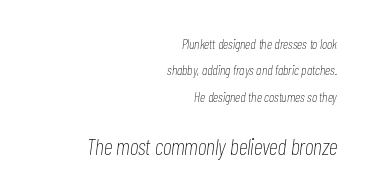
A student would call this right alignment; a typographer would say flush right, rag left. In terms of letterspacing, this is plain default setting. The composition opens small and finishes big. Ink coverage per letter is moderate at most. Quick note: italic. The gap between lines stays unmarked.
